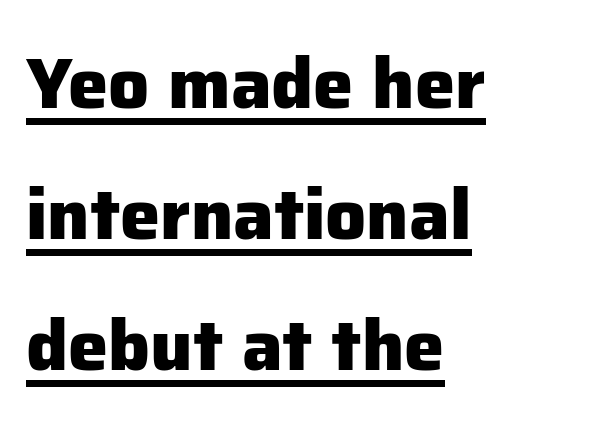
The image shows 72 px heavy sans-serif type, upright; set left-aligned, line spacing 1.82x, normal letter spacing, underlined; low stroke contrast and a medium x-height.
